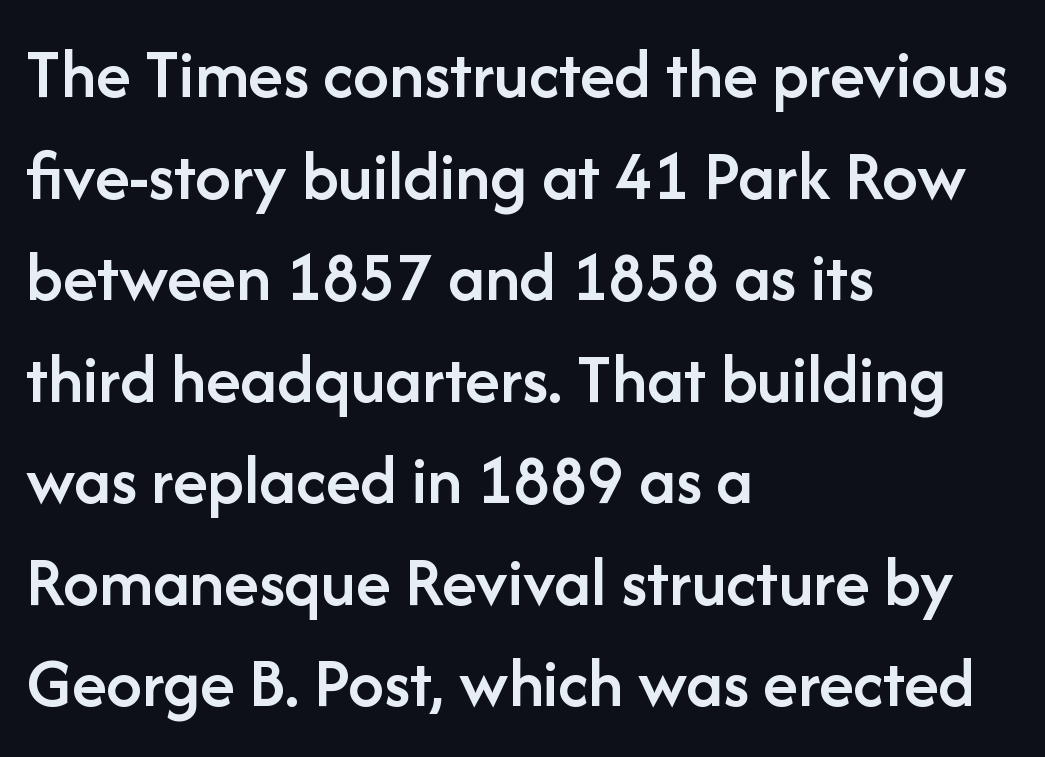
Reading down the column, the eye jumps a familiar distance to each next line. Upright lettering throughout. The rendering shows plain stroke endings on the letterforms — a sans-serif design. Each word holds together tightly as a unit, with standard inter-letter gaps.
